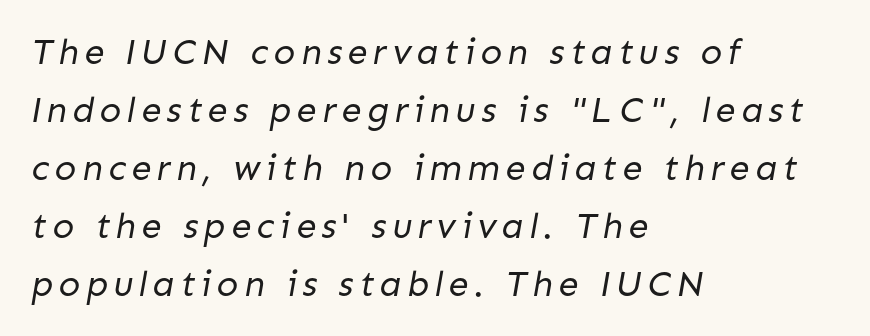
{"serif": "no", "bold": "no", "weight": "regular", "width": "normal", "stroke_contrast": "low", "x_height": "medium", "monospaced": "no", "underline": "no", "align": "left", "line_spacing": "normal", "line_spacing_ratio": 1.61, "glyph_px": 36}
